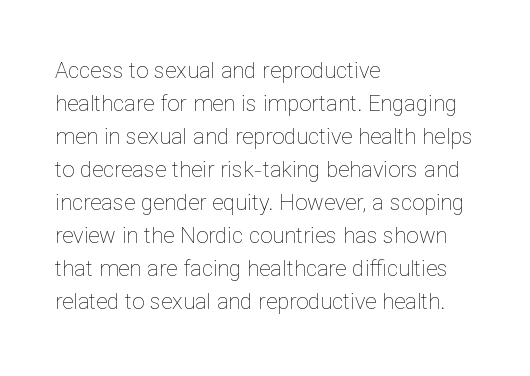
{"italic": "no", "bold": "no", "underline": "no", "align": "left", "line_spacing": "normal", "line_spacing_ratio": 1.5, "letter_spacing": "normal", "letter_spacing_em": 0.0, "glyph_px": 22}
